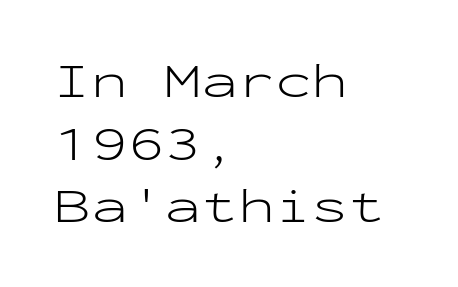
The image shows 49 px light, wide sans-serif type, upright, monospaced; set left-aligned, normal line spacing (1.28x), normal letter spacing, not underlined; low stroke contrast and a medium x-height.
